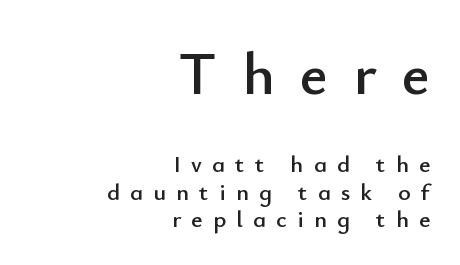
You could not count columns in this text — the font is proportionally spaced. Nope, no serifs anywhere on these letters. Line ends are locked; line starts wander. Type size steps down from the first block to the second. The lines are packed closely together with very little leading. The line texture is sparse and dotted thanks to wide tracking.
